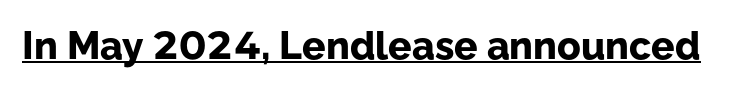
You'd pick this weight for a headline — it's a proper bold. Proportional: the letters do not fall into vertical columns. Is the letter spacing exaggerated? No — it looks like the ordinary default. Check where the strokes stop: nothing finishes them off — pure sans. A roman cut, with each character standing at attention. Glance below the letters and you will spot a drawn line.
